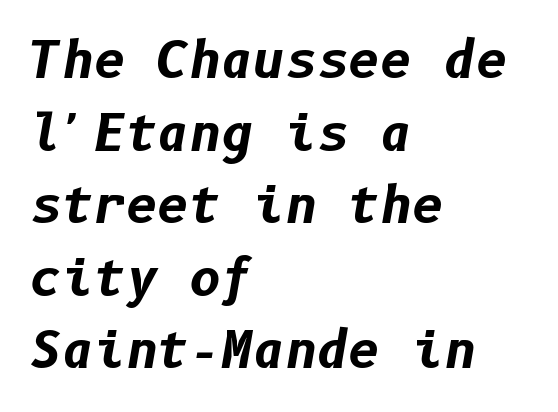
The image shows 49 px bold type, italic (leaning right); set left-aligned, normal line spacing (1.48x), normal letter spacing, not underlined; low stroke contrast and a medium x-height.
